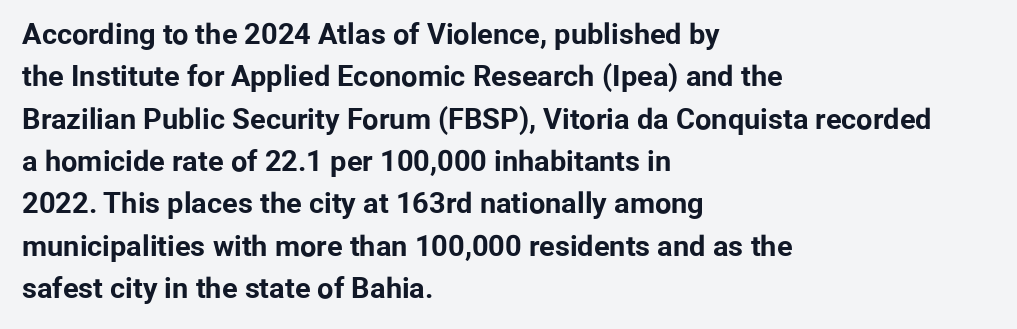
Honestly, the letter spacing is just normal — you wouldn't notice it. When letters stand straight like this, we call the style roman or upright. Unlike a traditional serif, this face leaves its strokes unadorned. The rendering uses natural spacing where letterforms have individual widths.
